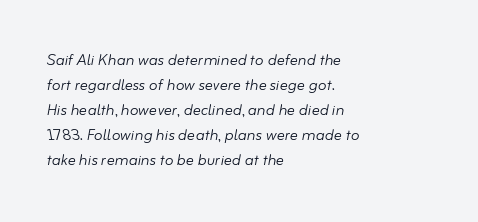
The leading is moderate, giving the passage an even texture. The foot of each line stays bare and open. Quick note: italic. The compositor pushed each line to the left boundary. How are the letters spaced? Ordinarily, with no added tracking. Think standard paragraph weight, or any step lighter than that.
